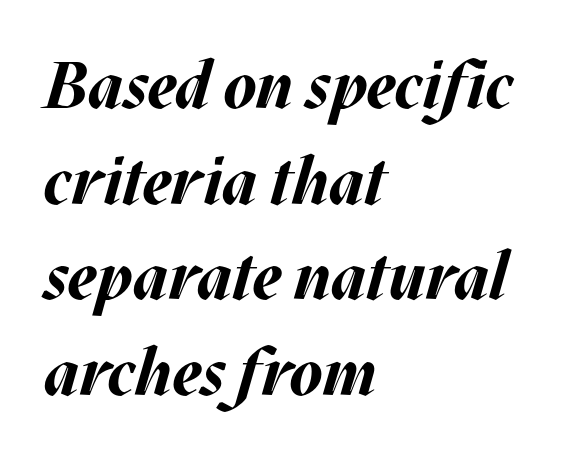
This rendering leaves character spacing at its baseline value. The axis of the letterforms is tilted away from vertical. Beneath every word, the page is bare. Do the characters align in a grid? No, the font is proportional.
